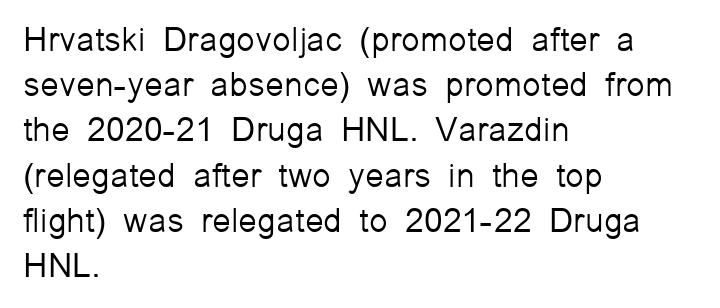
Quick note: interline space is typical. Layout note: lines flush left. The characters are drawn with everyday or finer stroke widths. Think of a printed novel: that variable character pitch is what you see here. You could call the tracking neutral — neither tight nor loose.
